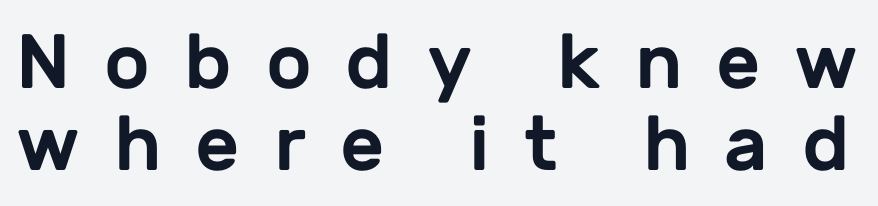
Q: Is the text italic (slanted)? A: No, it is upright.
Q: Is the typeface a serif or a sans-serif typeface? A: Sans-serif.
Q: Is the text underlined? A: No.
Q: Is the spacing between letters normal or unusually wide? A: Unusually wide.
Q: Is the spacing between lines tight, normal or loose? A: Tight.
Q: Width (condensed, normal, or wide)? A: Normal.
Q: Stroke contrast? A: Low.
Q: x-height? A: Medium.
Q: Monospaced? A: No.
